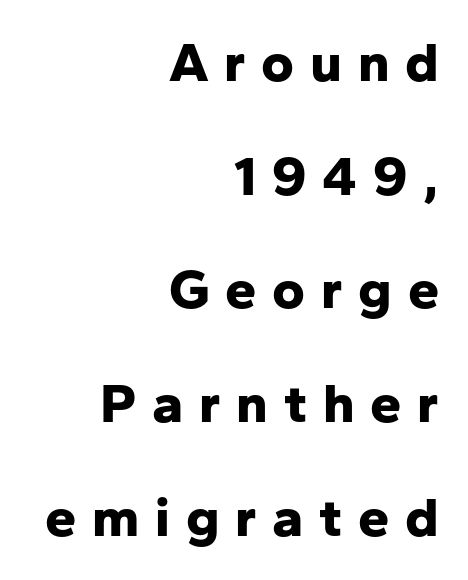
{"serif": "no", "italic": "no", "bold": "yes", "weight": "bold", "width": "normal", "stroke_contrast": "low", "x_height": "medium", "monospaced": "no", "underline": "no", "align": "right", "line_spacing": "loose", "line_spacing_ratio": 2.03, "letter_spacing": "wide", "letter_spacing_em": 0.28, "glyph_px": 56}
